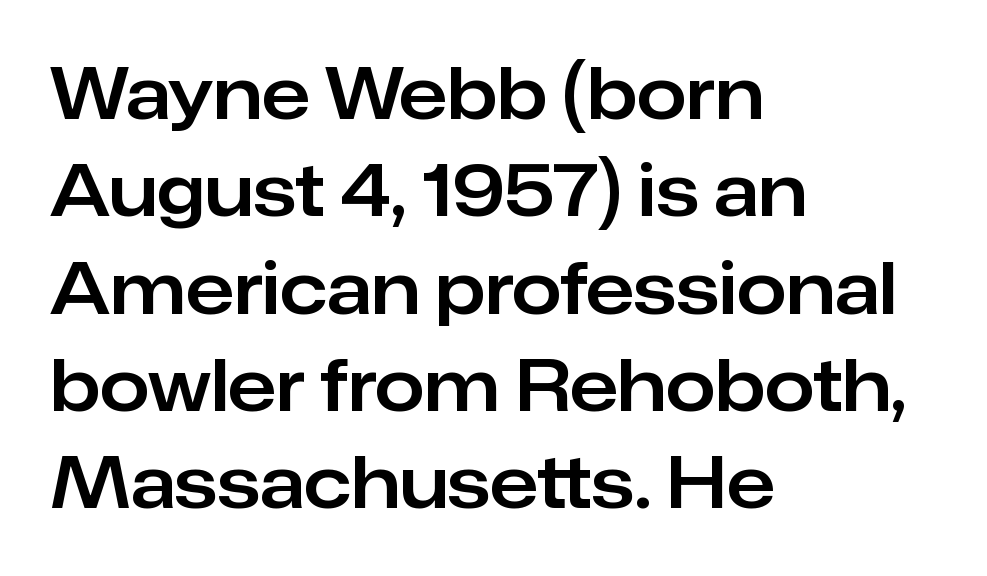
The image shows 71 px sans-serif type, upright; set left-aligned, normal line spacing (1.37x), normal letter spacing, not underlined; low stroke contrast and a medium x-height.
